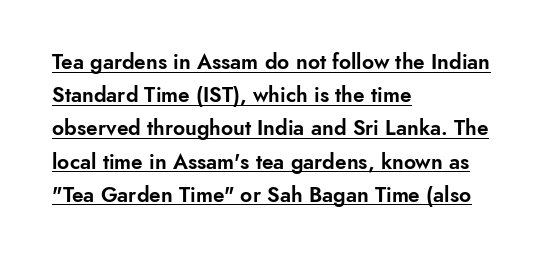
Q: Is the text italic (slanted)? A: No, it is upright.
Q: Is the text underlined? A: Yes.
Q: How is the paragraph aligned? A: Left-aligned.
Q: Is the spacing between letters normal or unusually wide? A: Normal.
Q: Is the spacing between lines tight, normal or loose? A: Normal.
